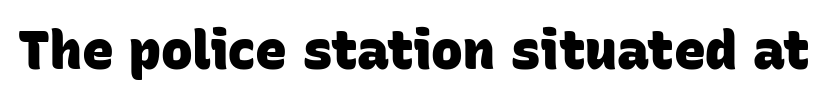
The image shows 53 px heavy sans-serif type; set normal letter spacing, not underlined; low stroke contrast and a large x-height.
